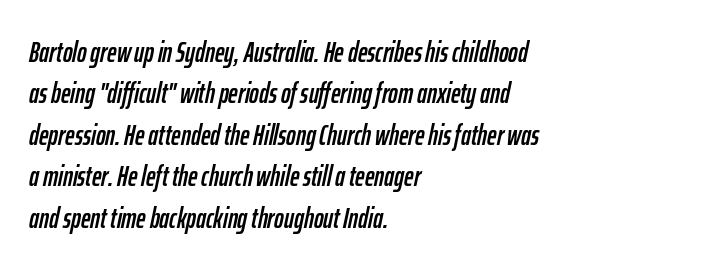
Line spacing here is normal. Line starts are locked; line ends wander. Is the letter spacing exaggerated? No — it looks like the ordinary default. Descenders hang freely into open space.
